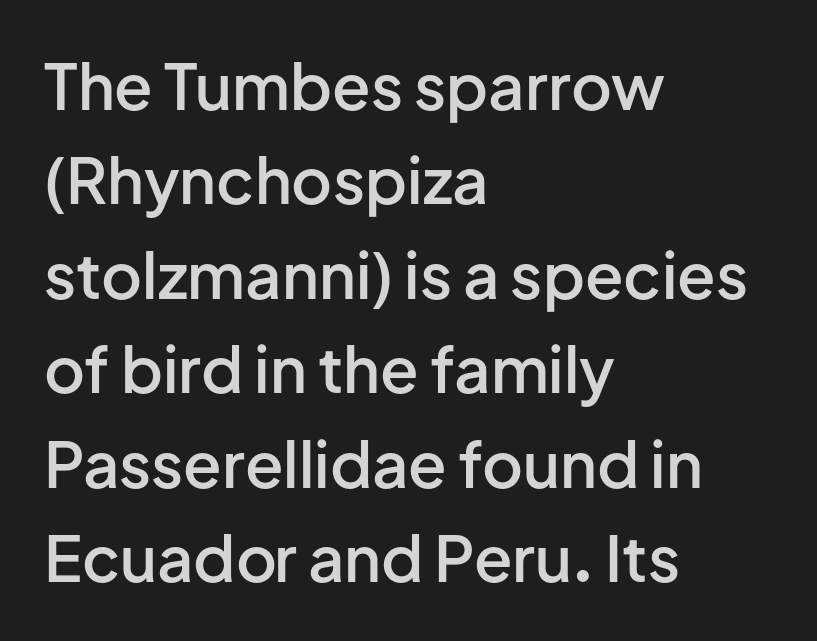
The image shows 63 px semibold sans-serif type, upright; set left-aligned, normal line spacing (1.5x), normal letter spacing, not underlined; low stroke contrast and a medium x-height.
